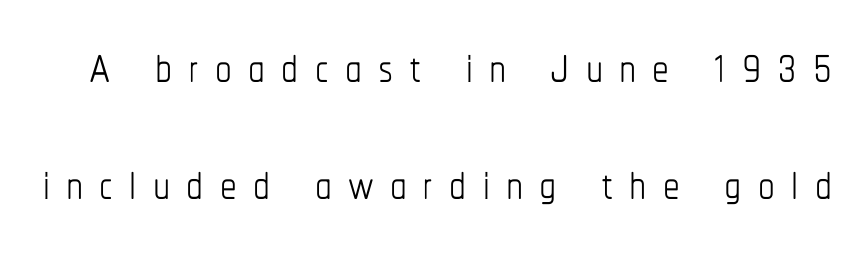
The image shows 67 px thin, condensed type, upright; set line spacing 1.74x, unusually wide letter spacing (+0.24 em), not underlined; low stroke contrast and a medium x-height.
